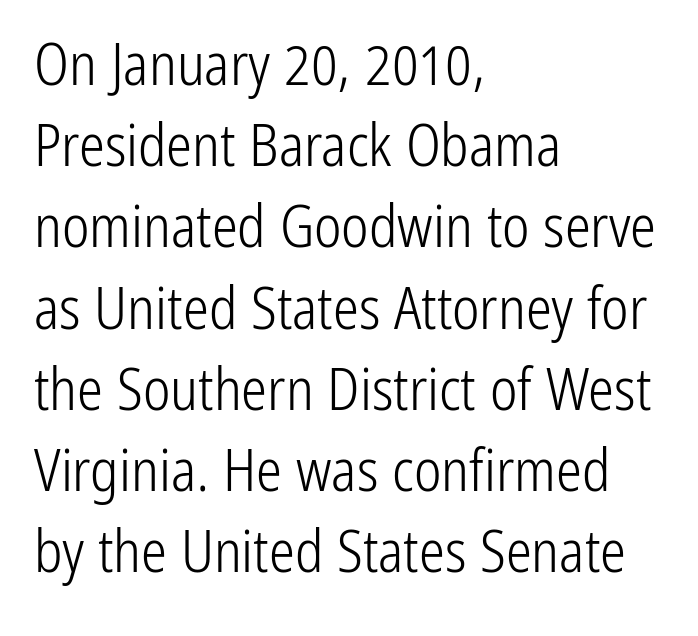
Unmarked baselines from the first word to the last. The tracking reads as untouched default to a designer's eye. Each new line begins a customary step beneath the previous one. Serifs: no, the terminals of the letterforms are clean. The paragraph shown leans on its left margin. Characters remain perfectly vertical along every line.
